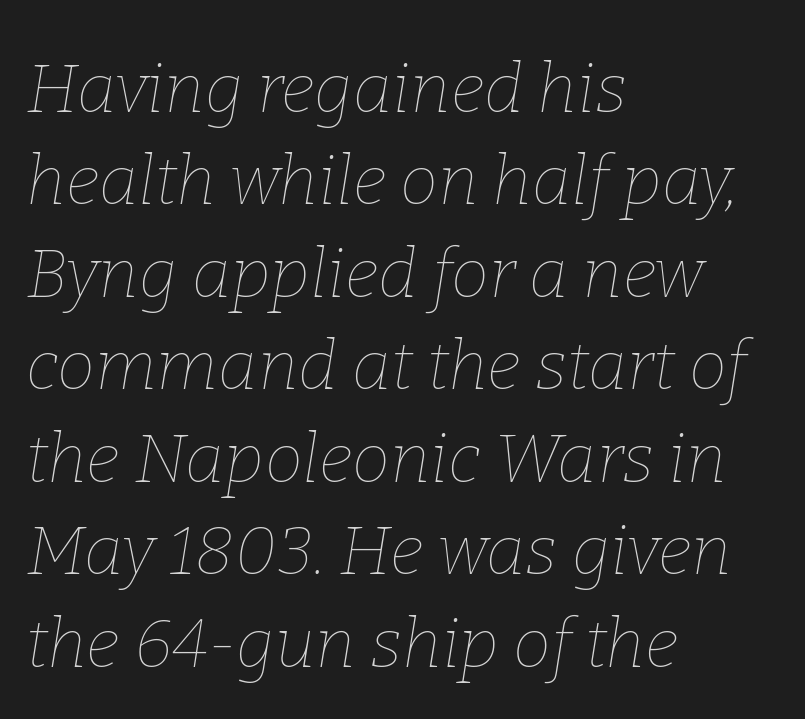
Q: Is the text bold? A: No.
Q: Is the text italic (slanted)? A: Yes, it leans right by about 9 degrees.
Q: Is the text underlined? A: No.
Q: How is the paragraph aligned? A: Left-aligned.
Q: Is the spacing between letters normal or unusually wide? A: Normal.
Q: Is the spacing between lines tight, normal or loose? A: Normal.
Q: Width (condensed, normal, or wide)? A: Normal.
Q: Stroke contrast? A: Low.
Q: x-height? A: Medium.
Q: Monospaced? A: No.
